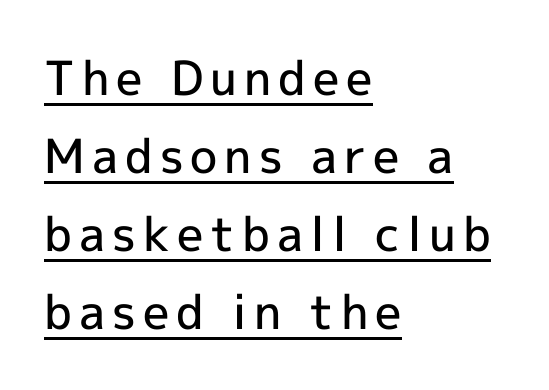
{"serif": "no", "italic": "no", "bold": "semi", "weight": "semibold", "width": "normal", "x_height": "medium", "monospaced": "no", "underline": "yes", "align": "left", "line_spacing": "normal", "line_spacing_ratio": 1.66, "glyph_px": 47}
